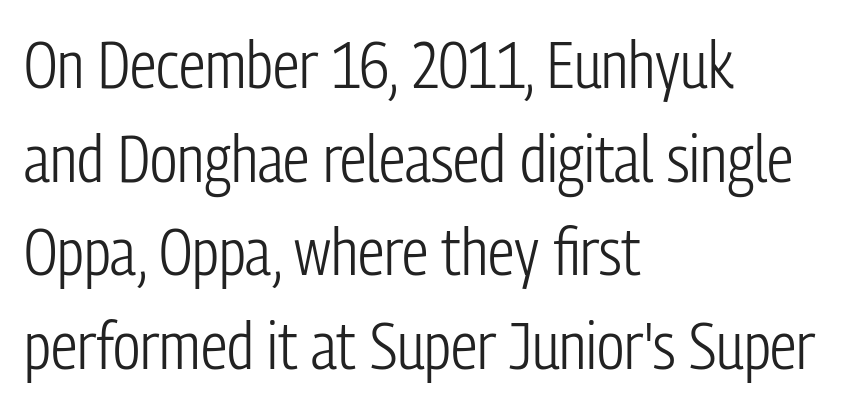
Q: Is the text bold? A: No.
Q: Is the text italic (slanted)? A: No, it is upright.
Q: Is the typeface a serif or a sans-serif typeface? A: Sans-serif.
Q: Is the text underlined? A: No.
Q: How is the paragraph aligned? A: Left-aligned.
Q: Is the spacing between letters normal or unusually wide? A: Normal.
Q: Is the spacing between lines tight, normal or loose? A: Normal.
Q: Width (condensed, normal, or wide)? A: Condensed.
Q: Stroke contrast? A: Low.
Q: x-height? A: Medium.
Q: Monospaced? A: No.
